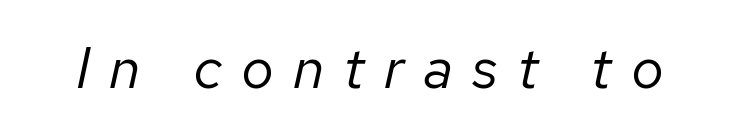
The image shows 58 px regular-weight type, italic (leaning right); set unusually wide letter spacing (+0.33 em), not underlined; low stroke contrast and a medium x-height.
